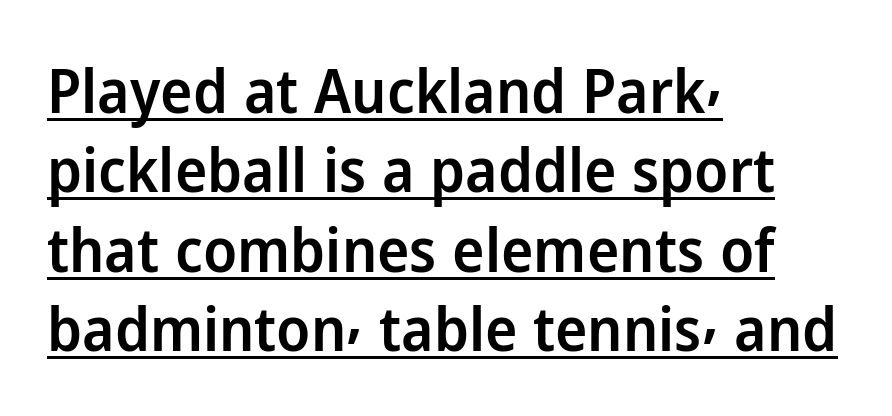
Upright lettering throughout. I'd describe the lettering as semibold — firm but not a full bold. Line beginnings align vertically; line endings do not. Typographically, this falls in the sans-serif category. Each letter keeps its own natural width here, so spacing adapts to shape.
